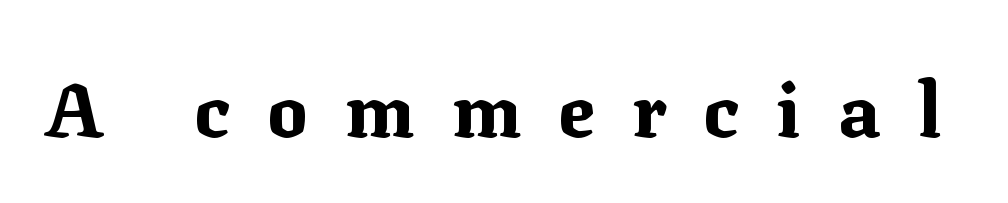
Character widths vary here, with narrow letters taking less room than wide ones. In terms of letterform style, serifs are clearly present. A full-strength bold gives these letters their thick strokes. Compared with typical body copy, the letter spacing here is much looser. Does the lettering tilt? It doesn't — this is upright. Letters rest on an invisible, unmarked baseline.
